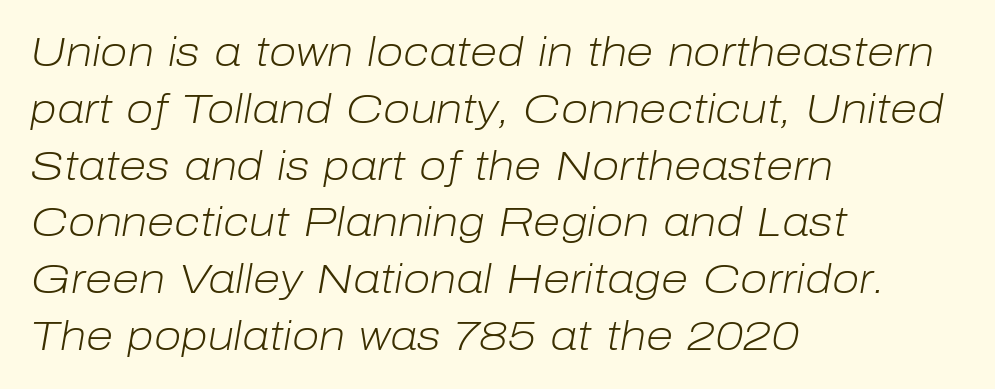
{"italic": "yes", "lean": "right", "slant_degrees": 10, "bold": "no", "weight": "light", "width": "normal", "stroke_contrast": "low", "x_height": "medium", "monospaced": "no", "underline": "no", "align": "left", "line_spacing": "normal", "line_spacing_ratio": 1.42, "letter_spacing": "normal", "letter_spacing_em": 0.0, "glyph_px": 40}
